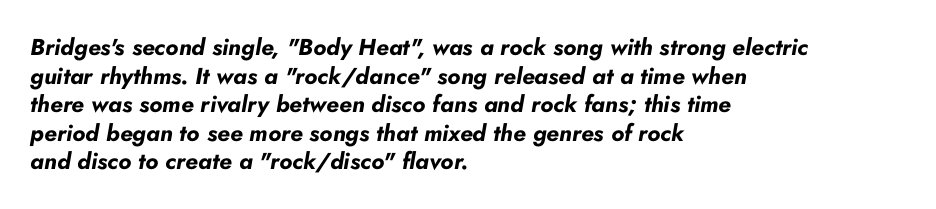
The image shows 23 px bold type, italic (leaning right); set left-aligned, line spacing 1.24x, normal letter spacing, not underlined.
